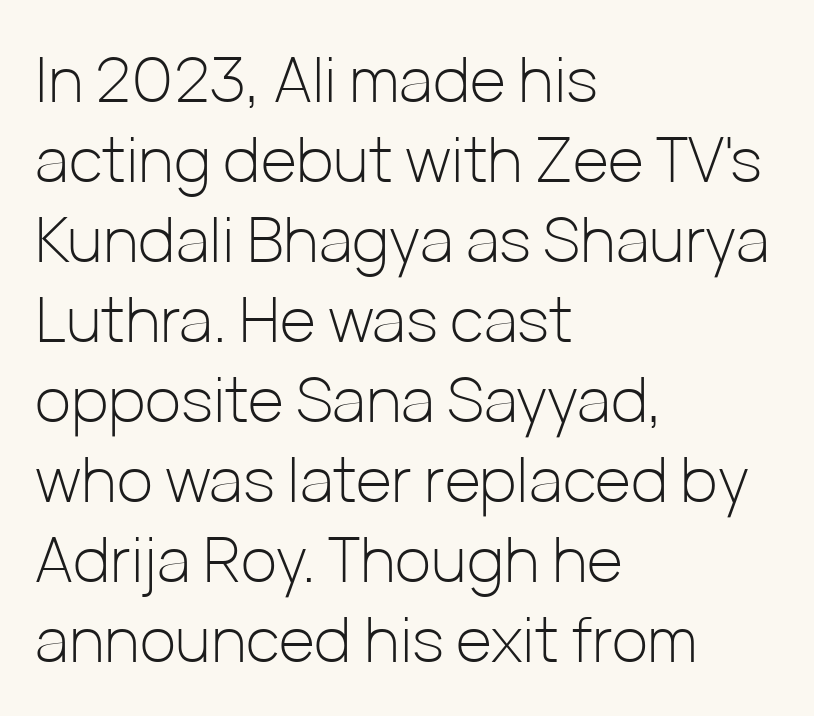
Q: Is the text bold? A: No.
Q: Is the text italic (slanted)? A: No, it is upright.
Q: Is the typeface a serif or a sans-serif typeface? A: Sans-serif.
Q: Is the text underlined? A: No.
Q: How is the paragraph aligned? A: Left-aligned.
Q: Is the spacing between letters normal or unusually wide? A: Normal.
Q: Is the spacing between lines tight, normal or loose? A: Normal.
Q: Width (condensed, normal, or wide)? A: Normal.
Q: Stroke contrast? A: Low.
Q: x-height? A: Medium.
Q: Monospaced? A: No.
